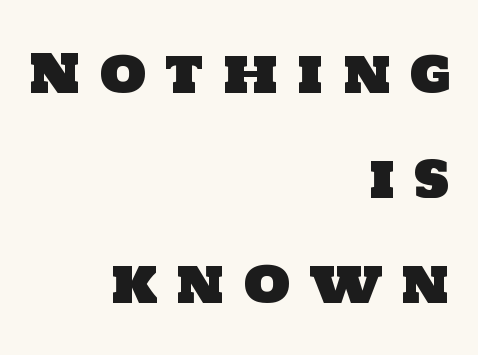
{"serif": "no", "width": "normal", "stroke_contrast": "low", "x_height": "large", "monospaced": "no", "underline": "no", "align": "right", "line_spacing": "loose", "line_spacing_ratio": 1.94, "letter_spacing": "wide", "letter_spacing_em": 0.34, "glyph_px": 54}
